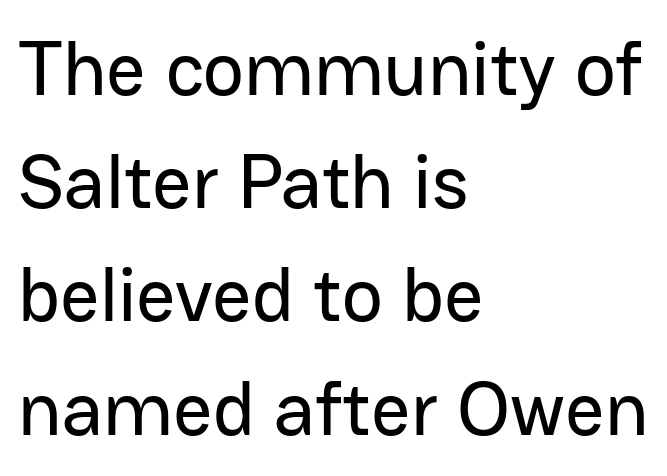
Q: Is the text italic (slanted)? A: No, it is upright.
Q: Is the typeface a serif or a sans-serif typeface? A: Sans-serif.
Q: Is the text underlined? A: No.
Q: How is the paragraph aligned? A: Left-aligned.
Q: Is the spacing between letters normal or unusually wide? A: Normal.
Q: Is the spacing between lines tight, normal or loose? A: Normal.
Q: Width (condensed, normal, or wide)? A: Normal.
Q: Stroke contrast? A: Low.
Q: x-height? A: Medium.
Q: Monospaced? A: No.
